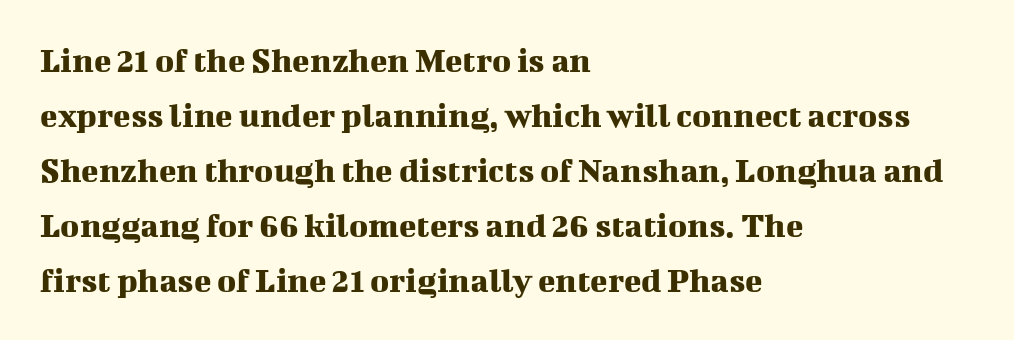
Q: Is the text italic (slanted)? A: No, it is upright.
Q: Is the typeface a serif or a sans-serif typeface? A: Serif.
Q: Is the text underlined? A: No.
Q: How is the paragraph aligned? A: Left-aligned.
Q: Is the spacing between letters normal or unusually wide? A: Normal.
Q: Is the spacing between lines tight, normal or loose? A: Normal.
Q: Width (condensed, normal, or wide)? A: Normal.
Q: Stroke contrast? A: Medium.
Q: x-height? A: Medium.
Q: Monospaced? A: No.
